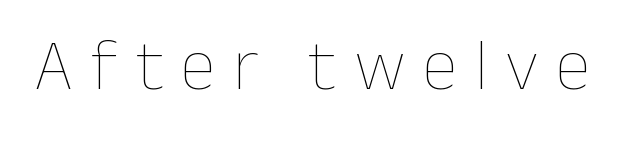
The image shows 72 px thin type, upright; set unusually wide letter spacing (+0.24 em), not underlined; low stroke contrast and a medium x-height.
